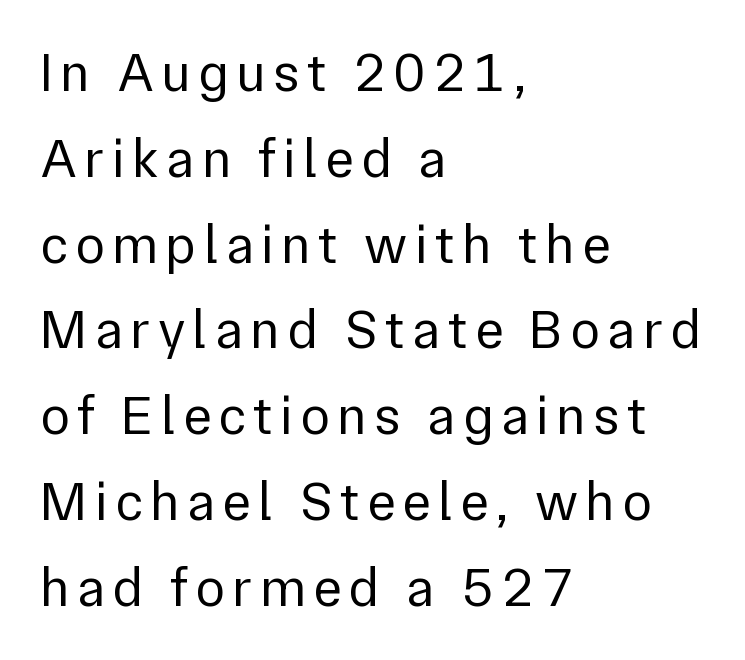
Q: Is the text bold? A: No.
Q: Is the text italic (slanted)? A: No, it is upright.
Q: Is the typeface a serif or a sans-serif typeface? A: Sans-serif.
Q: Is the text underlined? A: No.
Q: How is the paragraph aligned? A: Left-aligned.
Q: Is the spacing between lines tight, normal or loose? A: Normal.
Q: Width (condensed, normal, or wide)? A: Normal.
Q: Stroke contrast? A: Low.
Q: x-height? A: Medium.
Q: Monospaced? A: No.
